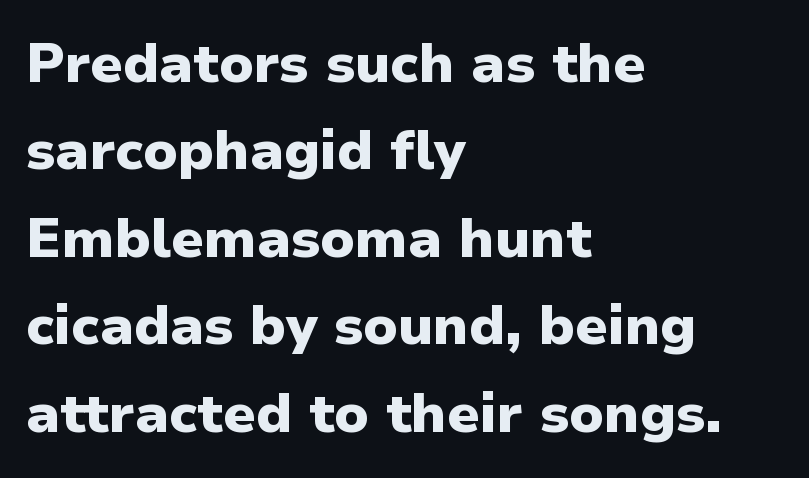
Q: Is the text bold? A: Yes.
Q: Is the text italic (slanted)? A: No, it is upright.
Q: Is the typeface a serif or a sans-serif typeface? A: Sans-serif.
Q: Is the text underlined? A: No.
Q: How is the paragraph aligned? A: Left-aligned.
Q: Is the spacing between letters normal or unusually wide? A: Normal.
Q: Is the spacing between lines tight, normal or loose? A: Normal.
Q: Width (condensed, normal, or wide)? A: Normal.
Q: Stroke contrast? A: Low.
Q: x-height? A: Medium.
Q: Monospaced? A: No.
